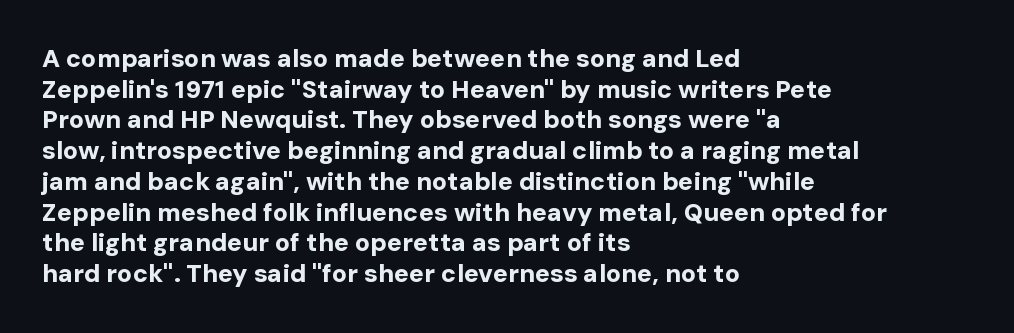
{"italic": "no", "bold": "yes", "underline": "no", "align": "left", "line_spacing_ratio": 1.23, "letter_spacing": "normal", "letter_spacing_em": 0.0, "glyph_px": 25}
